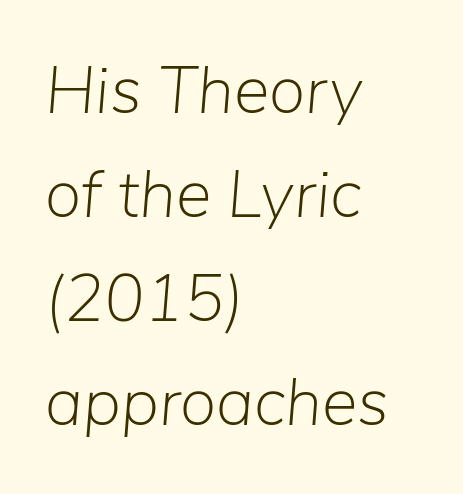
{"italic": "yes", "lean": "right", "slant_degrees": 5, "bold": "no", "weight": "light", "width": "normal", "stroke_contrast": "low", "x_height": "medium", "monospaced": "no", "underline": "no", "align": "left", "line_spacing": "normal", "line_spacing_ratio": 1.55, "letter_spacing": "normal", "letter_spacing_em": 0.0, "glyph_px": 67}
